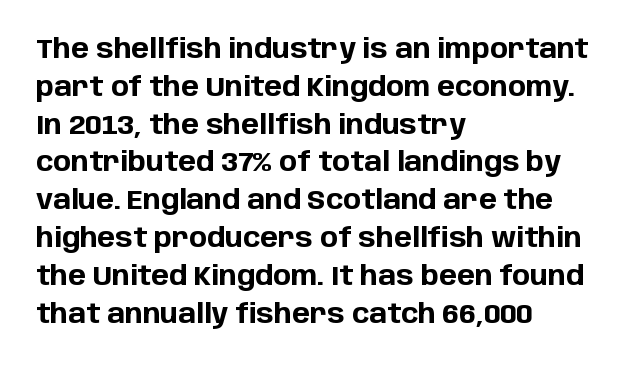
Q: Is the text bold? A: Yes.
Q: Is the text italic (slanted)? A: No, it is upright.
Q: Is the text underlined? A: No.
Q: How is the paragraph aligned? A: Left-aligned.
Q: Is the spacing between letters normal or unusually wide? A: Normal.
Q: Is the spacing between lines tight, normal or loose? A: Normal.
